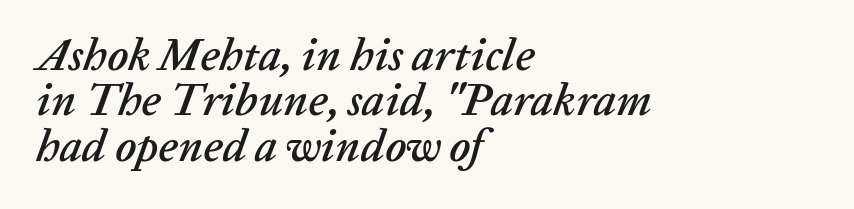
The horizontal fit of the characters is conventional and even. The passage shown is typed in a proportional face where columns would drift. Glance below the letters and you will spot only blank space. The glyphs look as if they've been sheared to an angle. If you measured baseline to baseline, you'd find a short distance.
